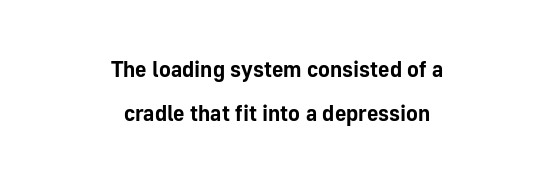
A full-strength bold gives these letters their thick strokes. It's the straight-up-and-down kind of type. The area under the type is left untouched. If you folded the block vertically in half, each line would mirror itself in length. The face used here is rendered with its standard letterfit.
